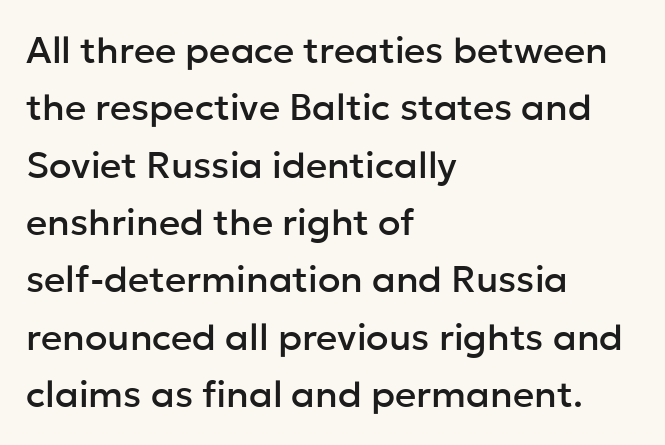
Q: Is the text italic (slanted)? A: No, it is upright.
Q: Is the typeface a serif or a sans-serif typeface? A: Sans-serif.
Q: Is the text underlined? A: No.
Q: How is the paragraph aligned? A: Left-aligned.
Q: Is the spacing between letters normal or unusually wide? A: Normal.
Q: Is the spacing between lines tight, normal or loose? A: Normal.
Q: Width (condensed, normal, or wide)? A: Normal.
Q: Stroke contrast? A: Low.
Q: x-height? A: Medium.
Q: Monospaced? A: No.
